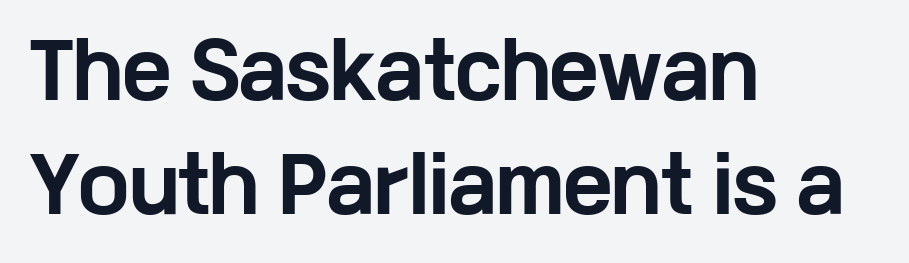
{"serif": "no", "italic": "no", "bold": "yes", "weight": "bold", "width": "wide", "stroke_contrast": "low", "x_height": "medium", "monospaced": "no", "underline": "no", "align": "left", "line_spacing": "normal", "line_spacing_ratio": 1.54, "letter_spacing": "normal", "letter_spacing_em": 0.0, "glyph_px": 74}
